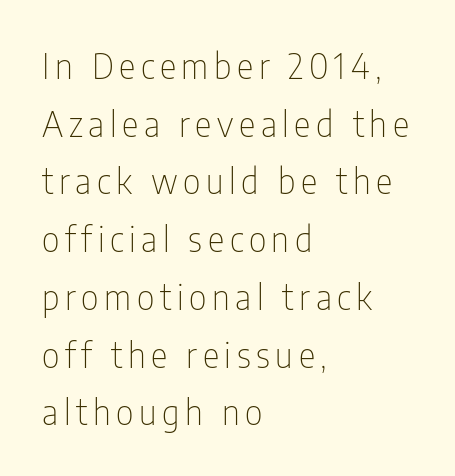
Q: Is the text bold? A: No.
Q: Is the text italic (slanted)? A: No, it is upright.
Q: Is the typeface a serif or a sans-serif typeface? A: Sans-serif.
Q: Is the text underlined? A: No.
Q: How is the paragraph aligned? A: Left-aligned.
Q: Is the spacing between lines tight, normal or loose? A: Normal.
Q: Width (condensed, normal, or wide)? A: Condensed.
Q: Stroke contrast? A: Low.
Q: x-height? A: Medium.
Q: Monospaced? A: No.
